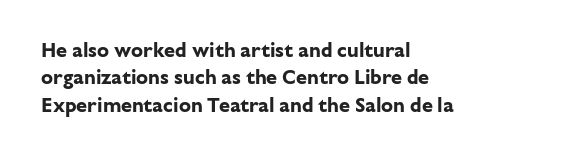
Q: Is the text bold? A: Yes.
Q: Is the text italic (slanted)? A: No, it is upright.
Q: Is the text underlined? A: No.
Q: How is the paragraph aligned? A: Left-aligned.
Q: Is the spacing between letters normal or unusually wide? A: Normal.
Q: Is the spacing between lines tight, normal or loose? A: Normal.
